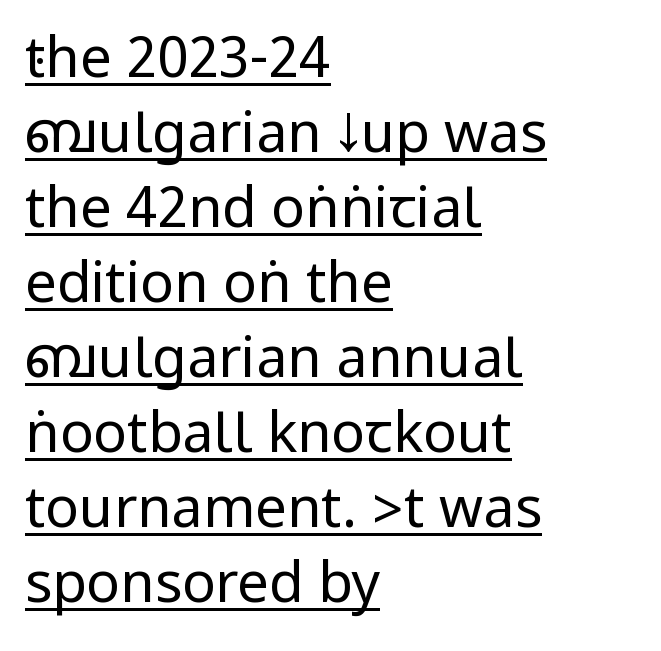
{"serif": "no", "italic": "no", "bold": "no", "weight": "regular", "width": "condensed", "stroke_contrast": "low", "underline": "yes", "align": "left", "line_spacing": "normal", "line_spacing_ratio": 1.34, "letter_spacing": "normal", "letter_spacing_em": 0.0, "glyph_px": 56}
